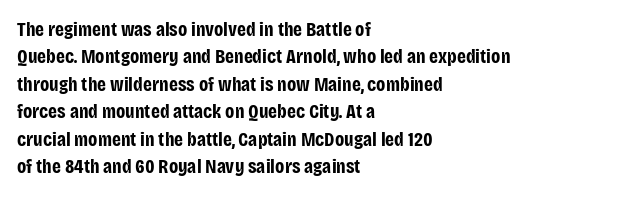
The image shows 20 px bold type, upright; set left-aligned, normal line spacing (1.37x), normal letter spacing, not underlined.
